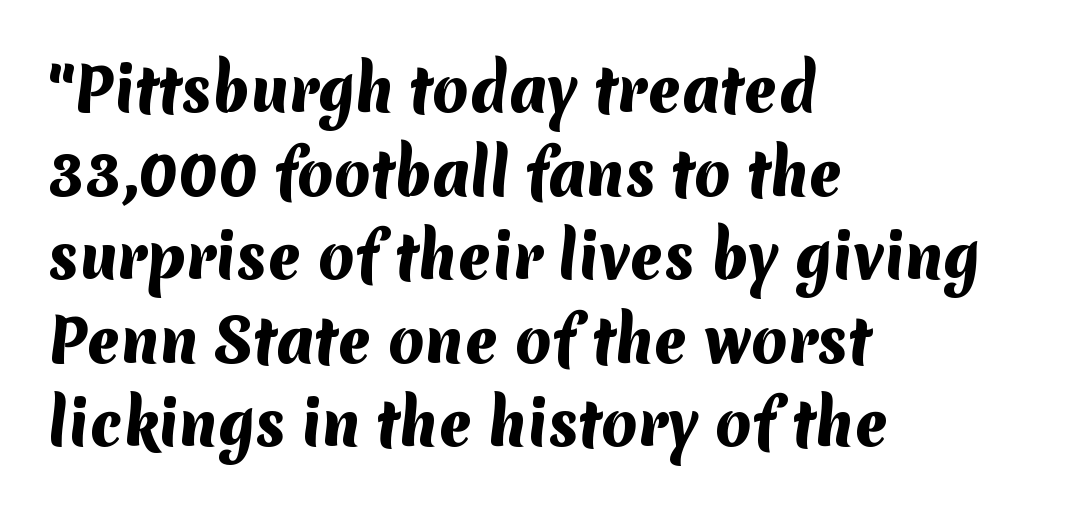
Q: Is the text bold? A: Yes.
Q: Is the typeface a serif or a sans-serif typeface? A: Sans-serif.
Q: Is the text underlined? A: No.
Q: How is the paragraph aligned? A: Left-aligned.
Q: Is the spacing between letters normal or unusually wide? A: Normal.
Q: Is the spacing between lines tight, normal or loose? A: Normal.
Q: Width (condensed, normal, or wide)? A: Normal.
Q: Stroke contrast? A: Medium.
Q: x-height? A: Medium.
Q: Monospaced? A: No.
